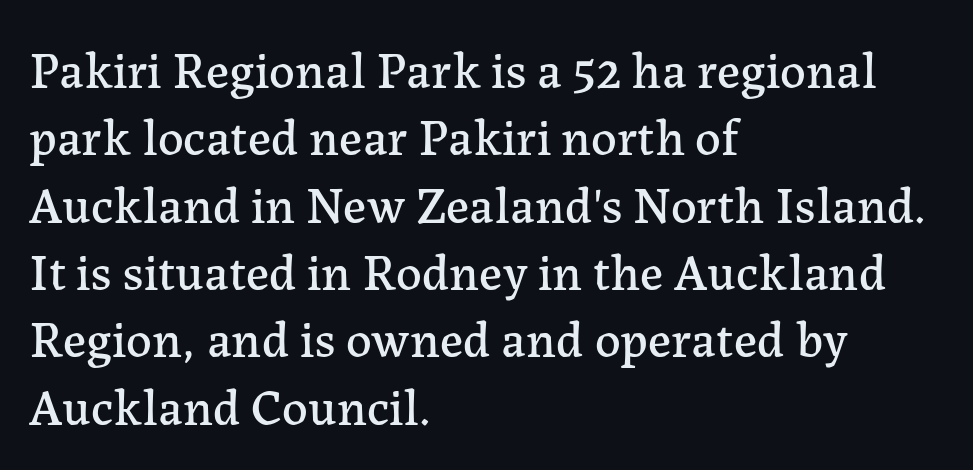
The image shows 51 px serif type, upright; set left-aligned, normal line spacing (1.32x), normal letter spacing, not underlined; low stroke contrast and a medium x-height.
